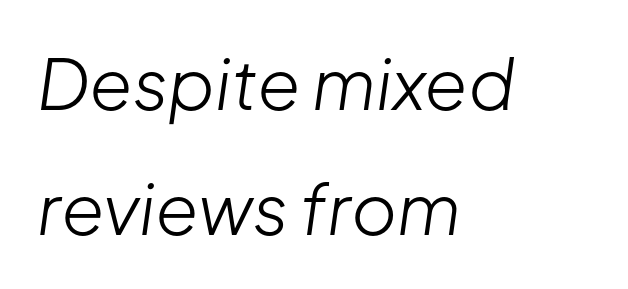
Italic: yes, the glyphs are oblique. Looks like regular typesetting: each glyph gets only the width it needs. No extra ink here — the face is not bold. Descender tails drop into unmarked territory. Words appear dense and cohesive because spacing is normal. The compositor pushed each line to the left boundary.
